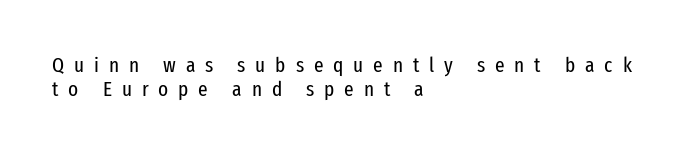
Q: Is the text bold? A: No.
Q: Is the text italic (slanted)? A: No, it is upright.
Q: Is the text underlined? A: No.
Q: How is the paragraph aligned? A: Left-aligned.
Q: Is the spacing between letters normal or unusually wide? A: Unusually wide.
